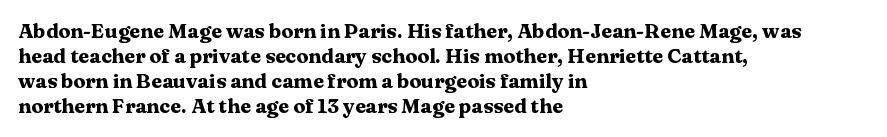
{"italic": "no", "bold": "yes", "underline": "no", "align": "left", "line_spacing": "normal", "line_spacing_ratio": 1.25, "letter_spacing": "normal", "letter_spacing_em": 0.0, "glyph_px": 20}
